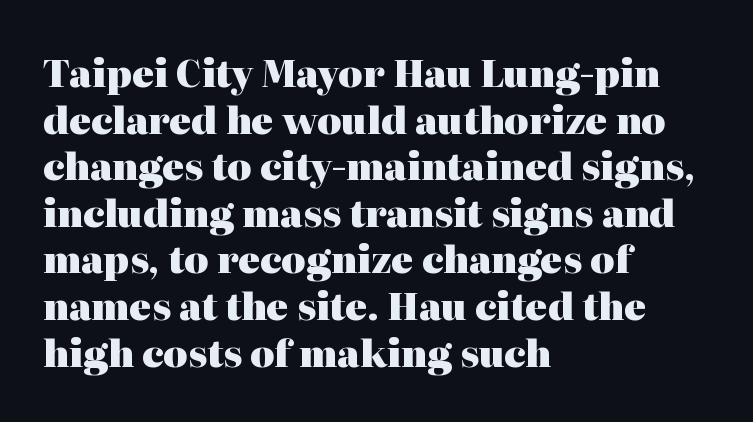
Q: Is the text bold? A: Yes.
Q: Is the text italic (slanted)? A: No, it is upright.
Q: Is the typeface a serif or a sans-serif typeface? A: Serif.
Q: Is the text underlined? A: No.
Q: How is the paragraph aligned? A: Left-aligned.
Q: Is the spacing between letters normal or unusually wide? A: Normal.
Q: Is the spacing between lines tight, normal or loose? A: Normal.
Q: Width (condensed, normal, or wide)? A: Normal.
Q: Stroke contrast? A: High.
Q: x-height? A: Medium.
Q: Monospaced? A: No.
